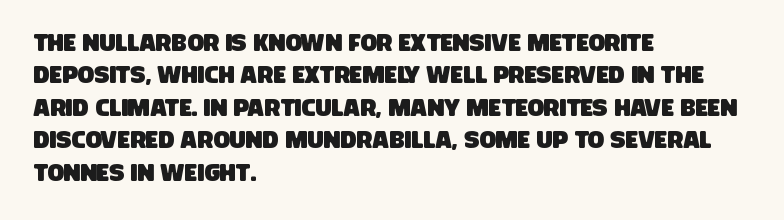
Notice how the passage keeps a crisp vertical edge on the left only. Descenders are the only things crossing below the line. Glyph-to-glyph distance matches everyday printed text. A normal amount of white space separates one row of letters from the next.
